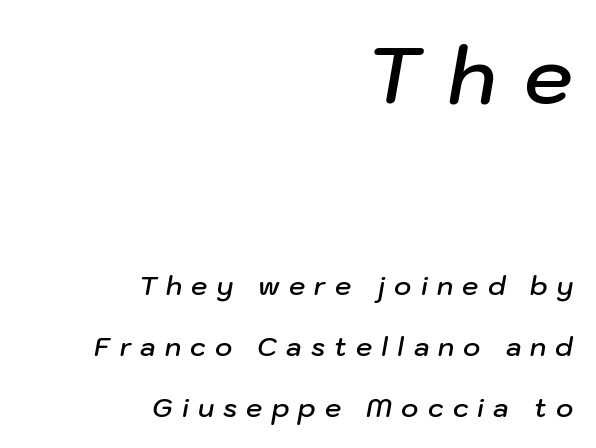
Q: Is the text bold? A: Semi-bold.
Q: Is the text italic (slanted)? A: Yes, it leans right by about 10 degrees.
Q: Is the text underlined? A: No.
Q: How is the paragraph aligned? A: Right-aligned.
Q: Is the spacing between letters normal or unusually wide? A: Unusually wide.
Q: Is the spacing between lines tight, normal or loose? A: Loose.
Q: Which block of text is set in a larger size, the first (top) or the second (bottom)? A: The first (top) one.
Q: Width (condensed, normal, or wide)? A: Normal.
Q: Stroke contrast? A: Low.
Q: x-height? A: Medium.
Q: Monospaced? A: No.
